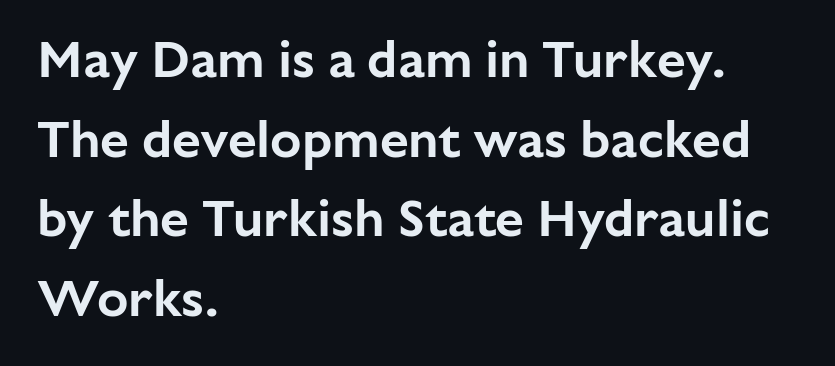
{"serif": "no", "italic": "no", "width": "normal", "stroke_contrast": "low", "x_height": "medium", "monospaced": "no", "underline": "no", "align": "left", "line_spacing": "normal", "line_spacing_ratio": 1.53, "letter_spacing": "normal", "letter_spacing_em": 0.0, "glyph_px": 52}
